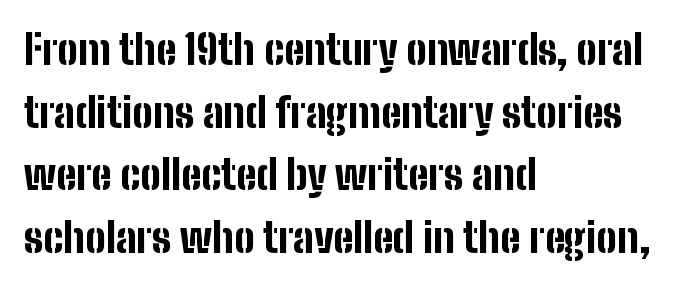
The image shows 41 px bold, condensed sans-serif type, upright; set left-aligned, normal line spacing (1.53x), normal letter spacing, not underlined; low stroke contrast and a medium x-height.
